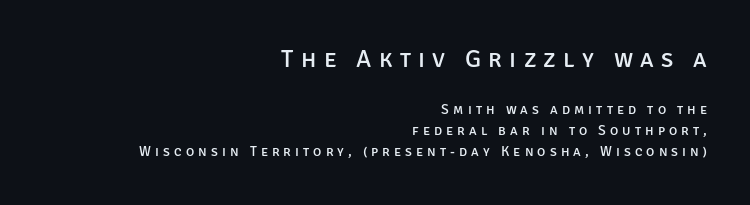
The composition opens big and finishes small. In CSS terms this would be text-align: right. Loose tracking; the words dissolve into strings of separated letters. Compared with typical paragraphs, the rows here are spaced about the same. The axis of the letterforms is exactly vertical. Unmarked baselines from the first word to the last.
